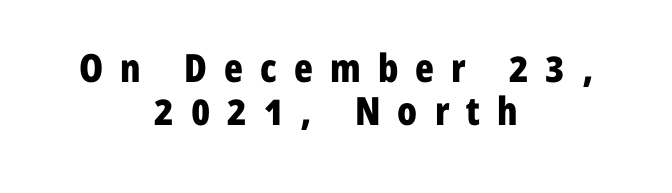
Q: Is the text bold? A: Yes.
Q: Is the text italic (slanted)? A: No, it is upright.
Q: Is the typeface a serif or a sans-serif typeface? A: Sans-serif.
Q: Is the text underlined? A: No.
Q: How is the paragraph aligned? A: Centered.
Q: Is the spacing between letters normal or unusually wide? A: Unusually wide.
Q: Is the spacing between lines tight, normal or loose? A: Tight.
Q: Width (condensed, normal, or wide)? A: Condensed.
Q: Stroke contrast? A: Low.
Q: x-height? A: Medium.
Q: Monospaced? A: No.
